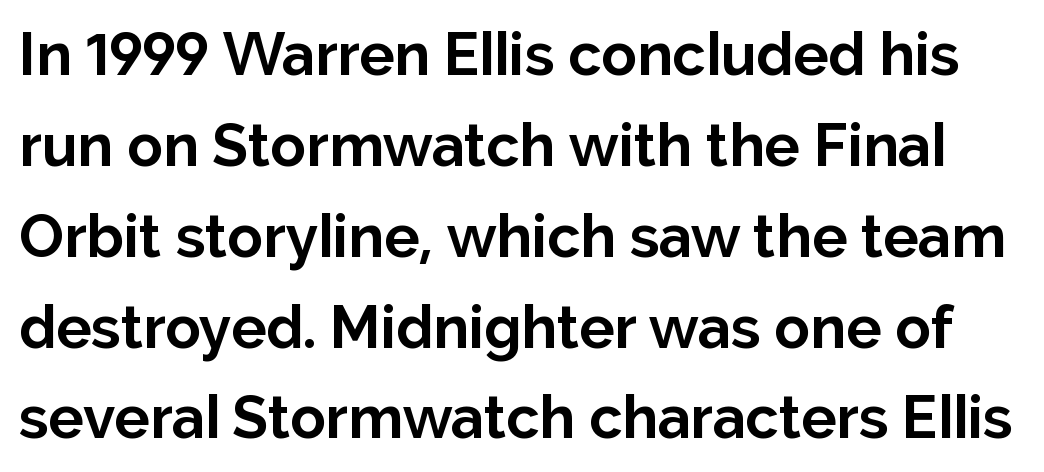
Q: Is the text bold? A: Yes.
Q: Is the text italic (slanted)? A: No, it is upright.
Q: Is the typeface a serif or a sans-serif typeface? A: Sans-serif.
Q: Is the text underlined? A: No.
Q: Is the spacing between letters normal or unusually wide? A: Normal.
Q: Is the spacing between lines tight, normal or loose? A: Normal.
Q: Width (condensed, normal, or wide)? A: Normal.
Q: Stroke contrast? A: Low.
Q: x-height? A: Medium.
Q: Monospaced? A: No.
